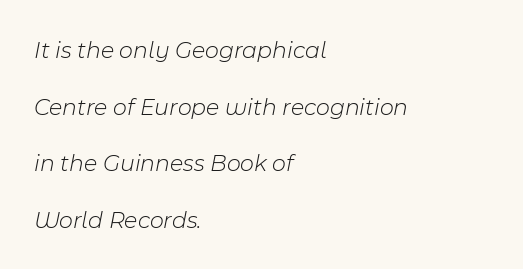
Q: Is the text bold? A: No.
Q: Is the text italic (slanted)? A: Yes, it leans right by about 11 degrees.
Q: Is the text underlined? A: No.
Q: How is the paragraph aligned? A: Left-aligned.
Q: Is the spacing between letters normal or unusually wide? A: Normal.
Q: Is the spacing between lines tight, normal or loose? A: Loose.
